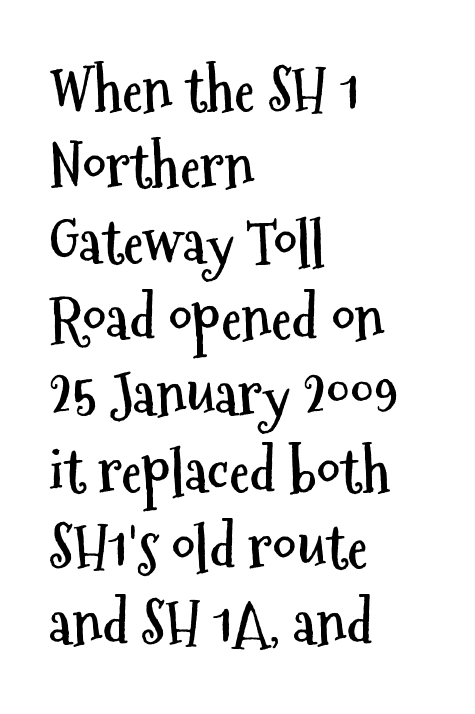
{"serif": "no", "italic": "no", "bold": "yes", "weight": "semibold", "width": "condensed", "stroke_contrast": "medium", "x_height": "medium", "monospaced": "no", "underline": "no", "align": "left", "line_spacing": "normal", "line_spacing_ratio": 1.29, "letter_spacing": "normal", "letter_spacing_em": 0.0, "glyph_px": 59}
